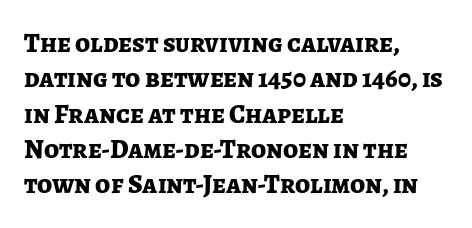
{"italic": "no", "bold": "yes", "underline": "no", "align": "left", "line_spacing": "normal", "line_spacing_ratio": 1.31, "letter_spacing": "normal", "letter_spacing_em": 0.0, "glyph_px": 27}
